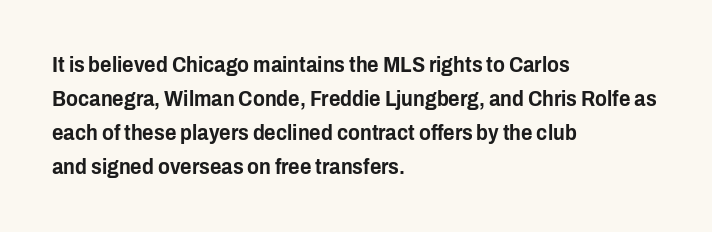
{"italic": "no", "underline": "no", "align": "left", "line_spacing": "normal", "line_spacing_ratio": 1.55, "letter_spacing": "normal", "letter_spacing_em": 0.0, "glyph_px": 22}
